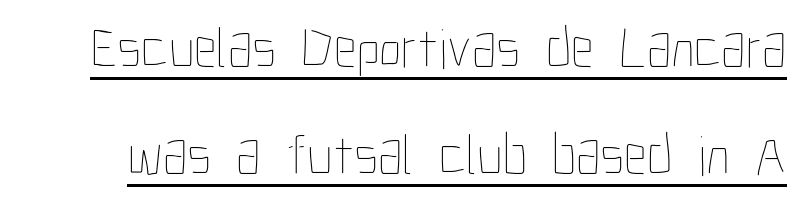
The image shows 57 px thin, condensed type, upright; set line spacing 1.87x, normal letter spacing, underlined; low stroke contrast and a medium x-height.
